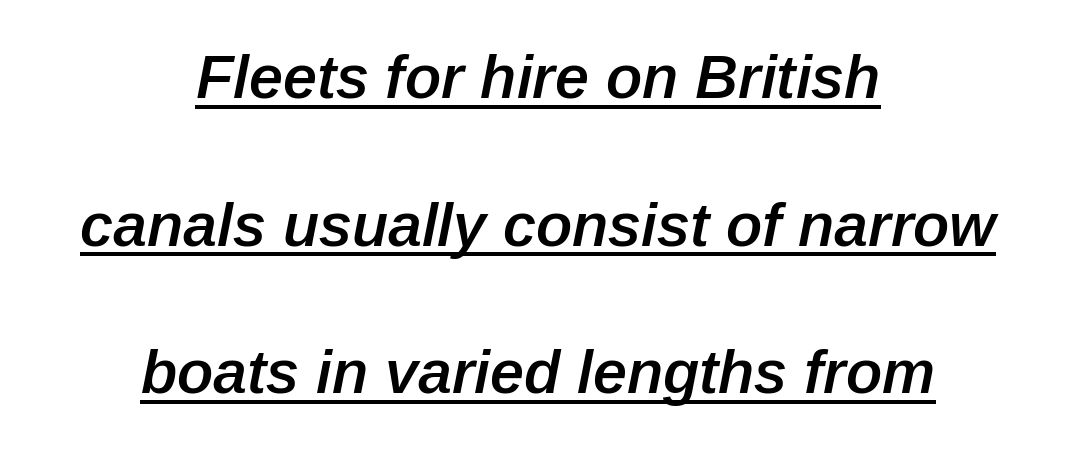
The image shows 61 px semibold type, italic (leaning right); set centered, loose line spacing (2.42x), normal letter spacing, underlined; low stroke contrast and a medium x-height.
